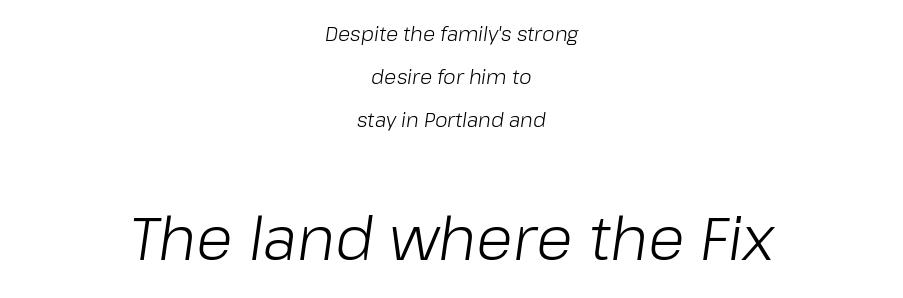
Q: Is the text bold? A: No.
Q: Is the text italic (slanted)? A: Yes, it leans right by about 8 degrees.
Q: Is the text underlined? A: No.
Q: How is the paragraph aligned? A: Centered.
Q: Is the spacing between letters normal or unusually wide? A: Normal.
Q: Is the spacing between lines tight, normal or loose? A: Loose.
Q: Which block of text is set in a larger size, the first (top) or the second (bottom)? A: The second (bottom) one.
Q: Width (condensed, normal, or wide)? A: Normal.
Q: Stroke contrast? A: Low.
Q: x-height? A: Medium.
Q: Monospaced? A: No.
